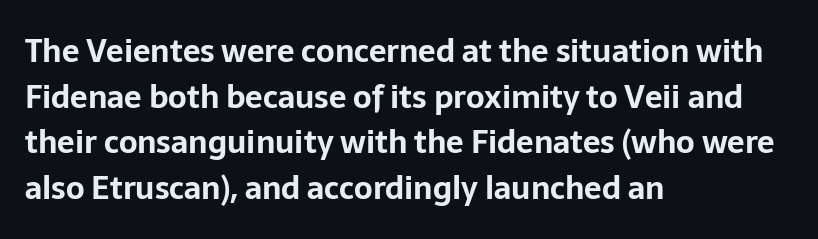
Q: Is the text bold? A: Yes.
Q: Is the text italic (slanted)? A: No, it is upright.
Q: Is the typeface a serif or a sans-serif typeface? A: Sans-serif.
Q: Is the text underlined? A: No.
Q: How is the paragraph aligned? A: Left-aligned.
Q: Is the spacing between letters normal or unusually wide? A: Normal.
Q: Is the spacing between lines tight, normal or loose? A: Normal.
Q: Width (condensed, normal, or wide)? A: Normal.
Q: Stroke contrast? A: Low.
Q: x-height? A: Medium.
Q: Monospaced? A: No.
